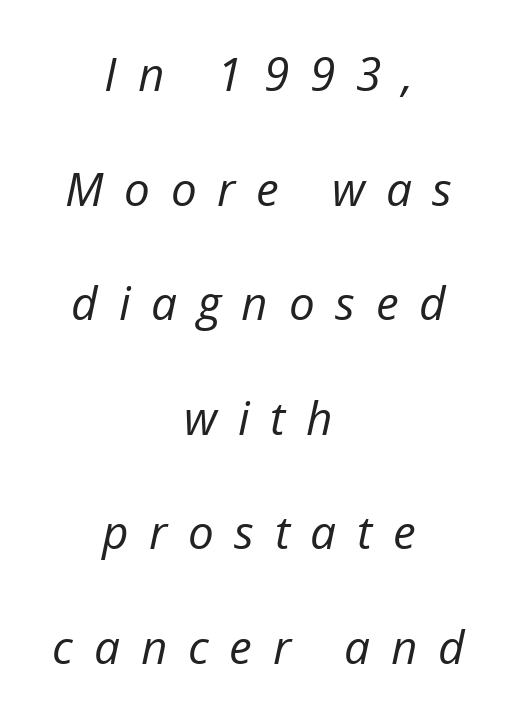
The image shows 46 px regular-weight type, italic (leaning right); set centered, loose line spacing (2.49x), unusually wide letter spacing (+0.45 em), not underlined; low stroke contrast and a medium x-height.
